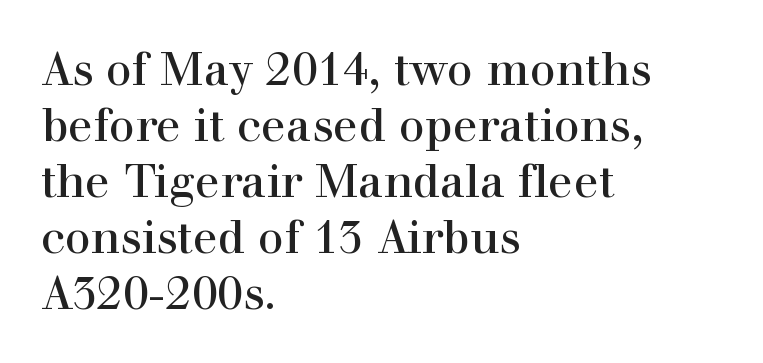
The image shows 46 px serif type, upright; set left-aligned, line spacing 1.22x, normal letter spacing, not underlined; a medium x-height.
